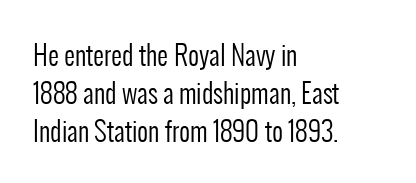
{"italic": "no", "bold": "no", "underline": "no", "align": "left", "line_spacing": "normal", "line_spacing_ratio": 1.4, "letter_spacing": "normal", "letter_spacing_em": 0.0, "glyph_px": 27}
